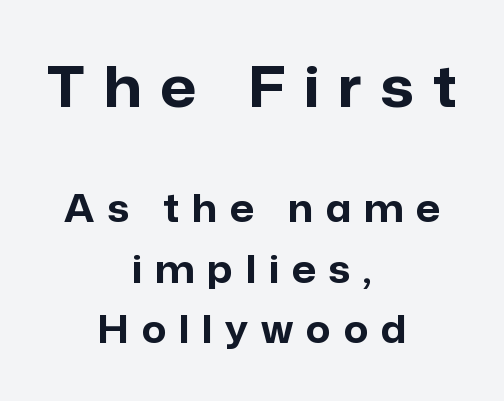
{"serif": "no", "italic": "no", "bold": "yes", "weight": "bold", "width": "normal", "stroke_contrast": "low", "x_height": "medium", "monospaced": "no", "underline": "no", "align": "center", "line_spacing": "normal", "line_spacing_ratio": 1.59, "letter_spacing": "wide", "letter_spacing_em": 0.34, "larger_block": "first", "size_ratio": 1.5, "glyph_px": 57}
